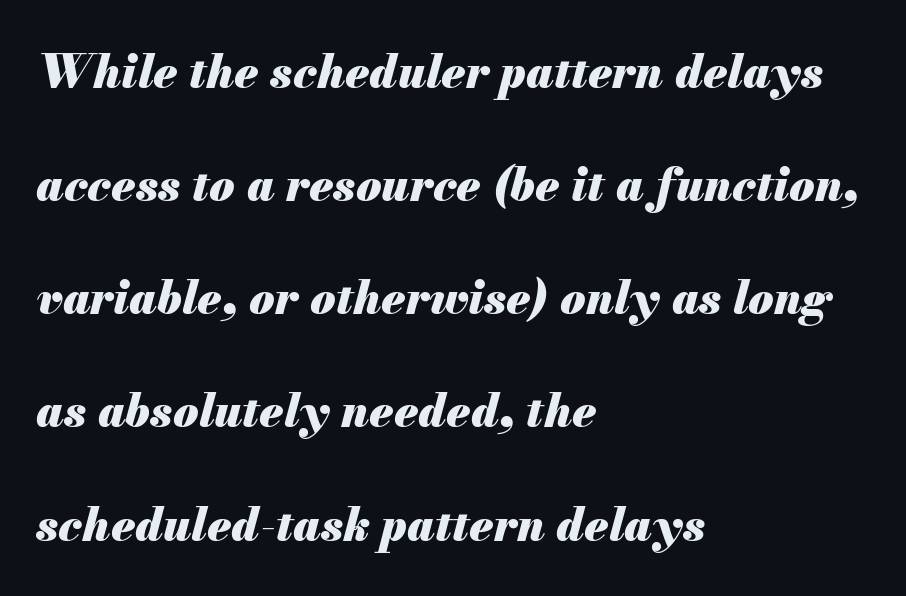
The image shows 46 px heavy type, italic (leaning right); set left-aligned, loose line spacing (2.46x), normal letter spacing, not underlined; medium stroke contrast and a small x-height.
